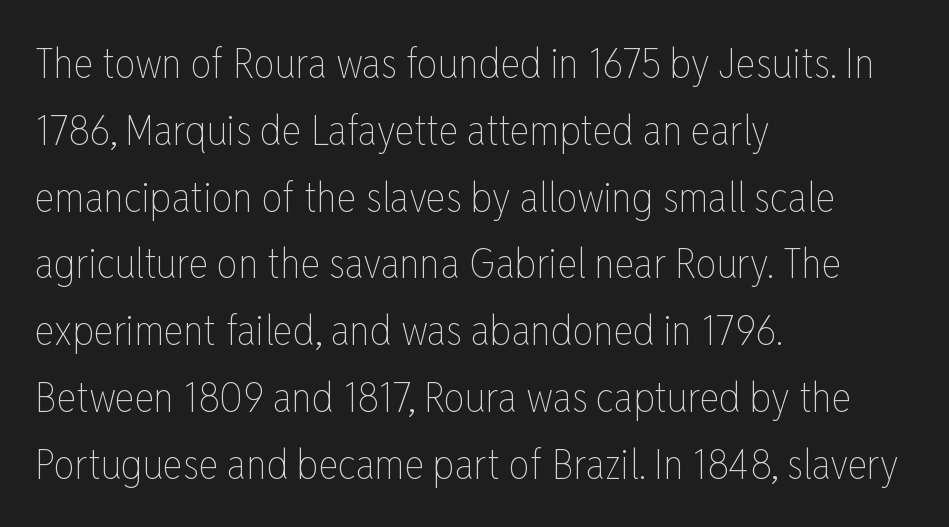
Q: Is the text bold? A: No.
Q: Is the text italic (slanted)? A: No, it is upright.
Q: Is the text underlined? A: No.
Q: How is the paragraph aligned? A: Left-aligned.
Q: Is the spacing between letters normal or unusually wide? A: Normal.
Q: Is the spacing between lines tight, normal or loose? A: Normal.
Q: Width (condensed, normal, or wide)? A: Condensed.
Q: Stroke contrast? A: Low.
Q: x-height? A: Medium.
Q: Monospaced? A: No.
